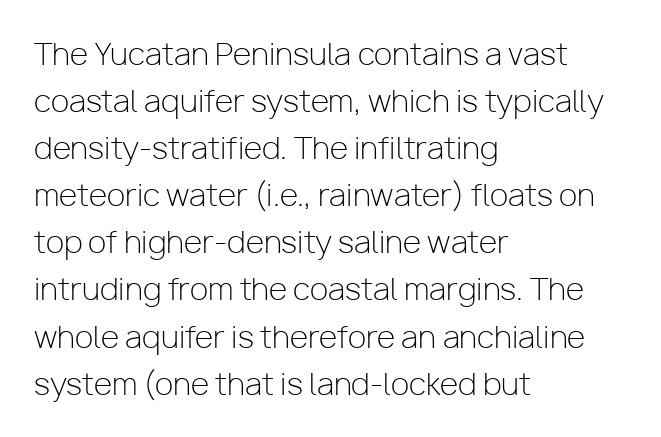
The image shows 30 px light sans-serif type, upright; set left-aligned, normal line spacing (1.57x), normal letter spacing, not underlined; low stroke contrast and a medium x-height.
